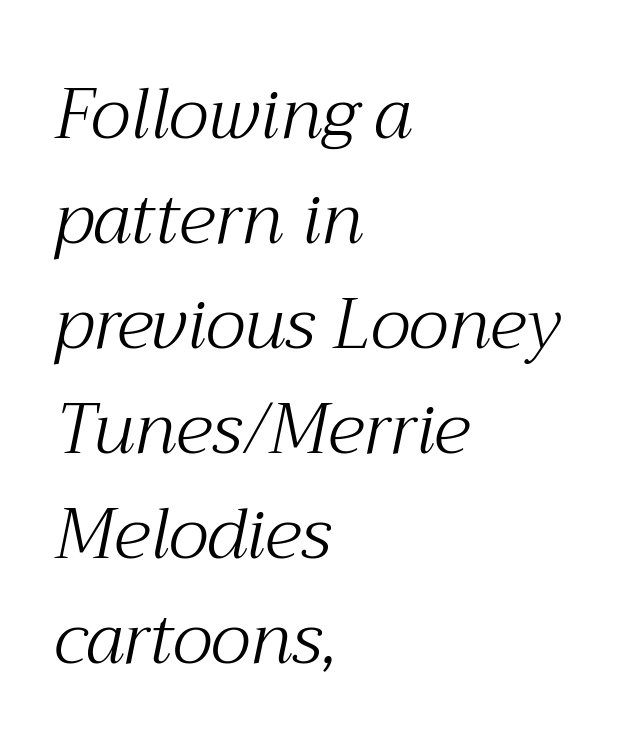
The image shows 70 px light serif type, italic (leaning right); set left-aligned, normal line spacing (1.5x), normal letter spacing, not underlined; medium stroke contrast and a medium x-height.
